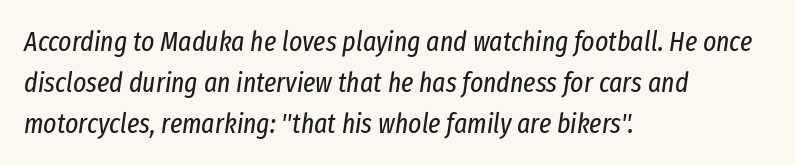
The image shows 28 px regular-weight, condensed type, italic (leaning right); set left-aligned, normal line spacing (1.46x), normal letter spacing, not underlined; low stroke contrast and a medium x-height.
